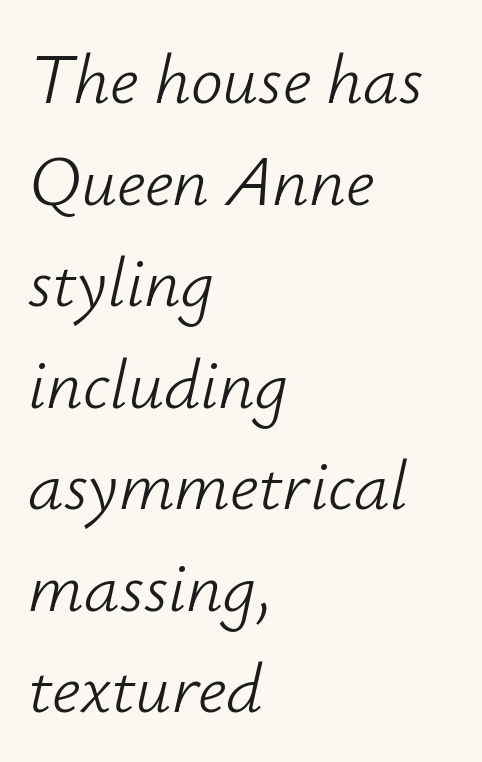
{"italic": "yes", "lean": "right", "slant_degrees": 12, "bold": "no", "weight": "light", "width": "normal", "stroke_contrast": "low", "x_height": "small", "monospaced": "no", "underline": "no", "align": "left", "line_spacing": "normal", "line_spacing_ratio": 1.43, "letter_spacing": "normal", "letter_spacing_em": 0.0, "glyph_px": 71}
